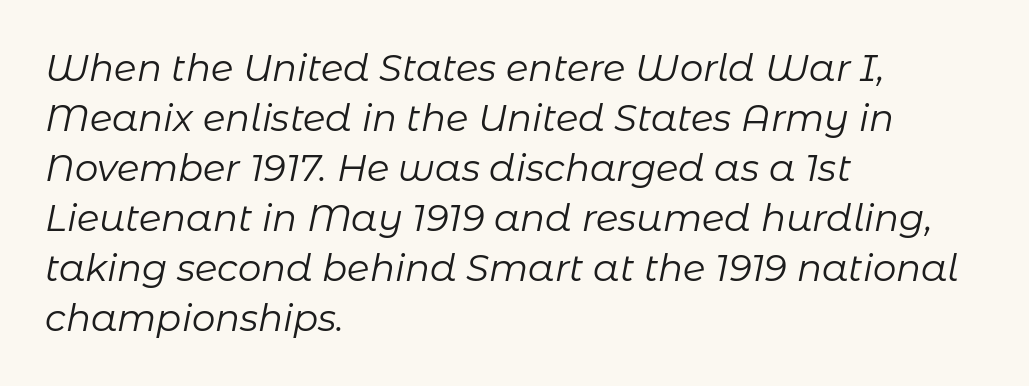
The image shows 37 px regular-weight type, italic (leaning right); set left-aligned, normal line spacing (1.35x), normal letter spacing, not underlined; low stroke contrast and a medium x-height.
